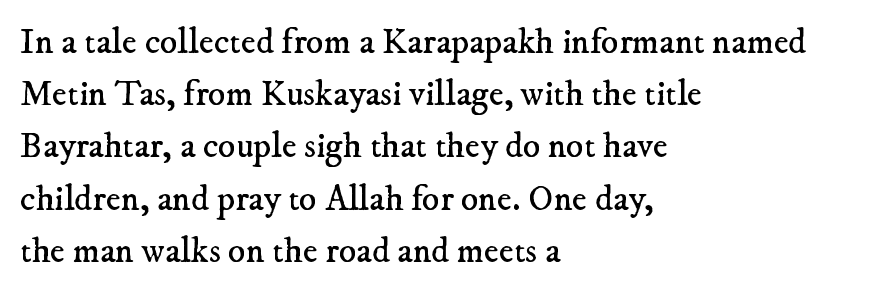
Q: Is the text bold? A: No.
Q: Is the typeface a serif or a sans-serif typeface? A: Serif.
Q: Is the text underlined? A: No.
Q: How is the paragraph aligned? A: Left-aligned.
Q: Is the spacing between letters normal or unusually wide? A: Normal.
Q: Is the spacing between lines tight, normal or loose? A: Normal.
Q: Width (condensed, normal, or wide)? A: Normal.
Q: Stroke contrast? A: Low.
Q: x-height? A: Small.
Q: Monospaced? A: No.
